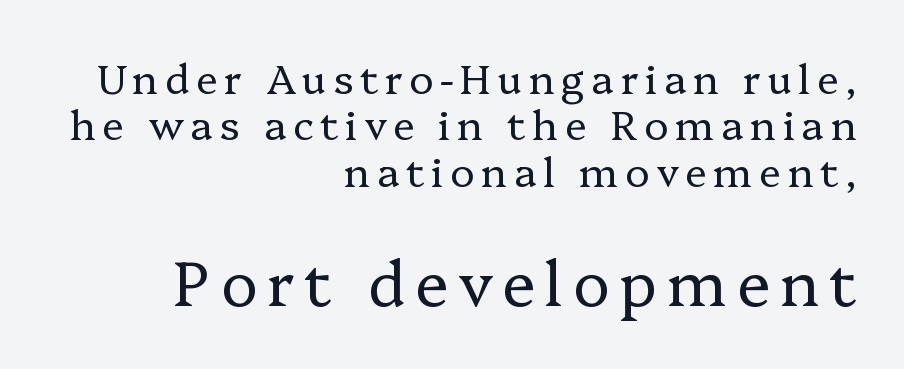
Stroke mass is kept to a normal reading level or below. This is the regular roman posture of the typeface. Note the varied advance widths — an 'i' is clearly narrower than an 'm'. Line ends are locked; line starts wander. Type size steps up from the first block to the second.
